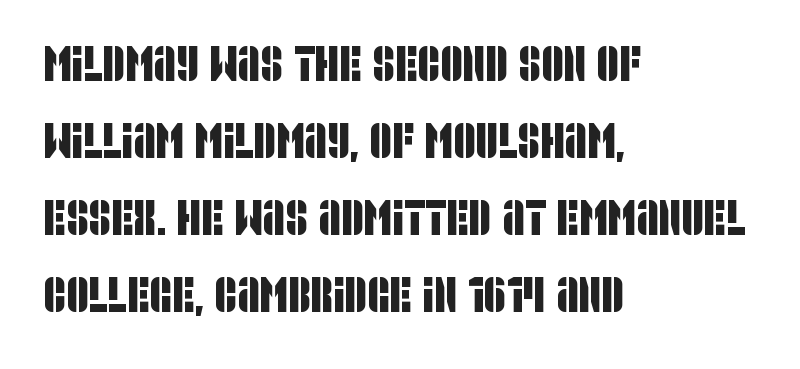
{"serif": "no", "width": "condensed", "stroke_contrast": "low", "x_height": "large", "monospaced": "no", "underline": "no", "align": "left", "line_spacing": "normal", "line_spacing_ratio": 1.57, "letter_spacing": "normal", "letter_spacing_em": 0.0, "glyph_px": 49}
